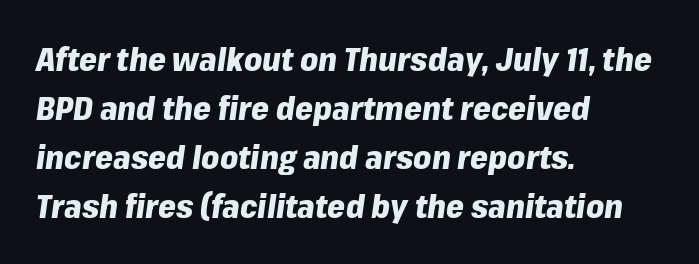
{"italic": "yes", "lean": "right", "slant_degrees": 8, "bold": "yes", "weight": "heavy", "width": "normal", "stroke_contrast": "low", "x_height": "medium", "monospaced": "no", "underline": "no", "align": "left", "line_spacing": "normal", "line_spacing_ratio": 1.53, "letter_spacing": "normal", "letter_spacing_em": 0.0, "glyph_px": 32}
